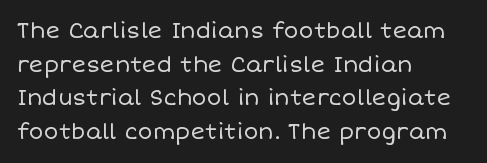
Q: Is the text bold? A: No.
Q: Is the text italic (slanted)? A: No, it is upright.
Q: Is the text underlined? A: No.
Q: How is the paragraph aligned? A: Left-aligned.
Q: Is the spacing between letters normal or unusually wide? A: Normal.
Q: Is the spacing between lines tight, normal or loose? A: Normal.
